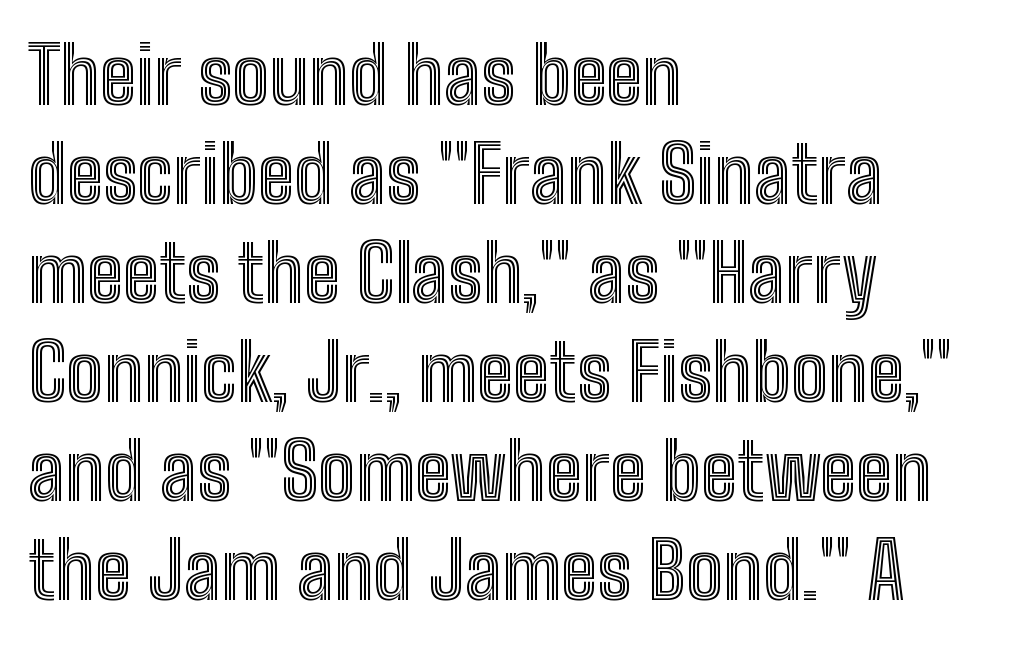
{"italic": "no", "width": "condensed", "x_height": "medium", "monospaced": "no", "underline": "no", "align": "left", "line_spacing": "normal", "line_spacing_ratio": 1.27, "letter_spacing": "normal", "letter_spacing_em": 0.0, "glyph_px": 78}
